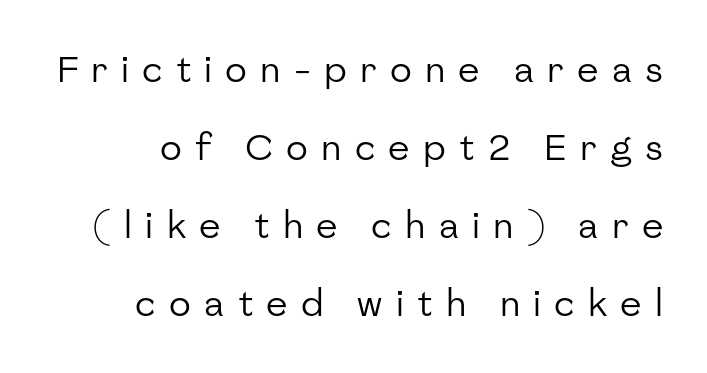
A sans-serif font was chosen for this passage. What's the leading like? Stretched, with rows far apart. Note the varied advance widths — an 'i' is clearly narrower than an 'm'. There is plenty of visible air inserted between adjacent glyphs.
